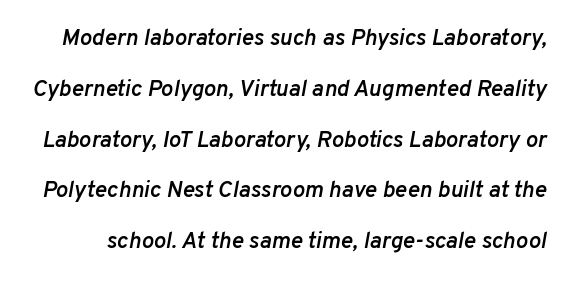
{"italic": "yes", "lean": "right", "slant_degrees": 10, "bold": "semi", "underline": "no", "line_spacing": "loose", "line_spacing_ratio": 2.21, "letter_spacing": "normal", "letter_spacing_em": 0.0, "glyph_px": 23}
